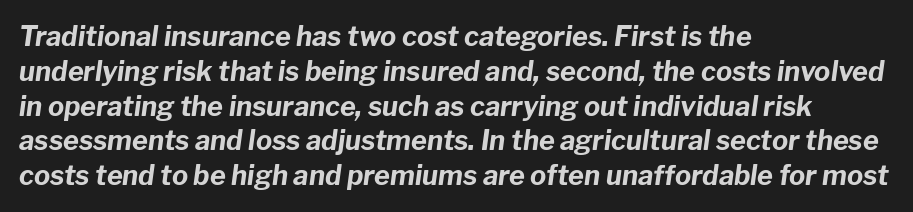
Short note: letters normally spaced. These lines are set flush left with a ragged right edge. Emphasis by weight is at full strength: bold. Students, observe: this is what conventionally led text looks like. The specimen omits any rule beneath the text block's lines.
